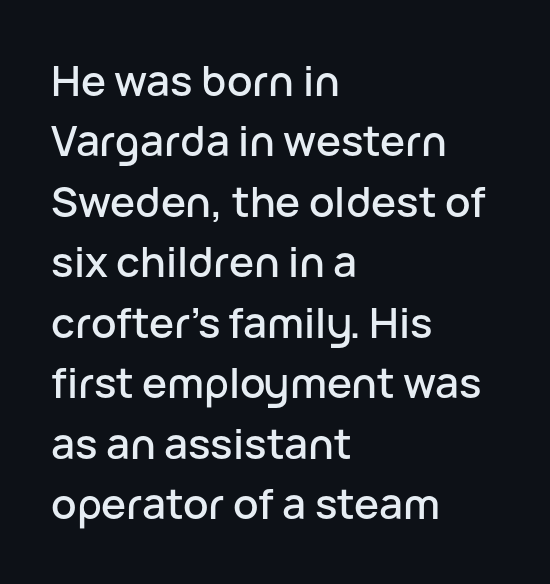
Q: Is the text italic (slanted)? A: No, it is upright.
Q: Is the typeface a serif or a sans-serif typeface? A: Sans-serif.
Q: Is the text underlined? A: No.
Q: How is the paragraph aligned? A: Left-aligned.
Q: Is the spacing between letters normal or unusually wide? A: Normal.
Q: Is the spacing between lines tight, normal or loose? A: Normal.
Q: Width (condensed, normal, or wide)? A: Normal.
Q: Stroke contrast? A: Low.
Q: x-height? A: Medium.
Q: Monospaced? A: No.
